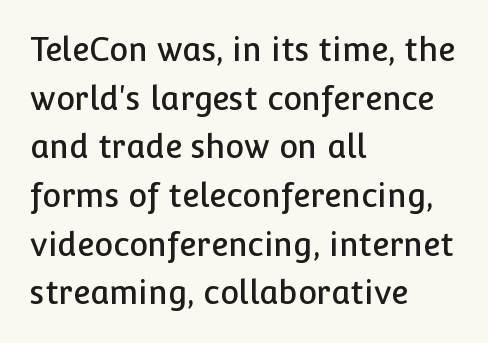
{"serif": "no", "italic": "no", "width": "normal", "stroke_contrast": "low", "x_height": "medium", "monospaced": "no", "underline": "no", "align": "left", "line_spacing": "normal", "line_spacing_ratio": 1.52, "letter_spacing": "normal", "letter_spacing_em": 0.0, "glyph_px": 32}
